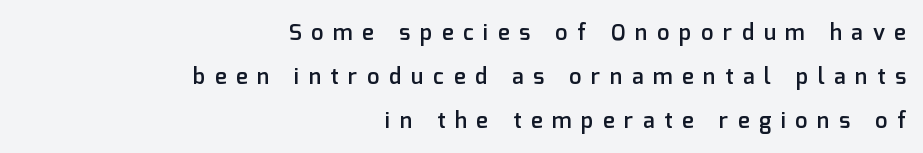
Q: Is the text bold? A: Semi-bold.
Q: Is the text italic (slanted)? A: No, it is upright.
Q: Is the text underlined? A: No.
Q: How is the paragraph aligned? A: Right-aligned.
Q: Is the spacing between letters normal or unusually wide? A: Unusually wide.
Q: Is the spacing between lines tight, normal or loose? A: Loose.
